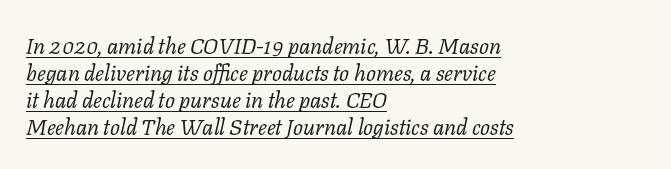
Q: Is the text bold? A: No.
Q: Is the text italic (slanted)? A: Yes, it leans right by about 11 degrees.
Q: Is the text underlined? A: Yes.
Q: How is the paragraph aligned? A: Left-aligned.
Q: Is the spacing between letters normal or unusually wide? A: Normal.
